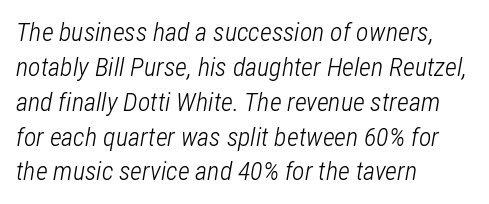
Decoration check: the copy has no underline. The rendering applies a slant to the glyphs. The letters look calm and open, with moderate or lighter stems. Which margin do the lines hug? The left one — the right edge is uneven.
